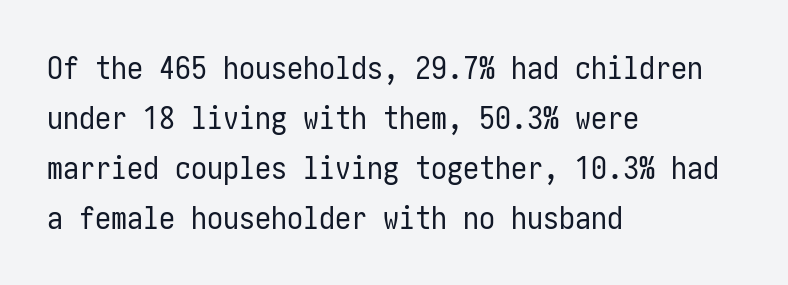
The image shows 32 px regular-weight, condensed sans-serif type, upright; set left-aligned, normal line spacing (1.56x), normal letter spacing, not underlined; low stroke contrast and a medium x-height.
